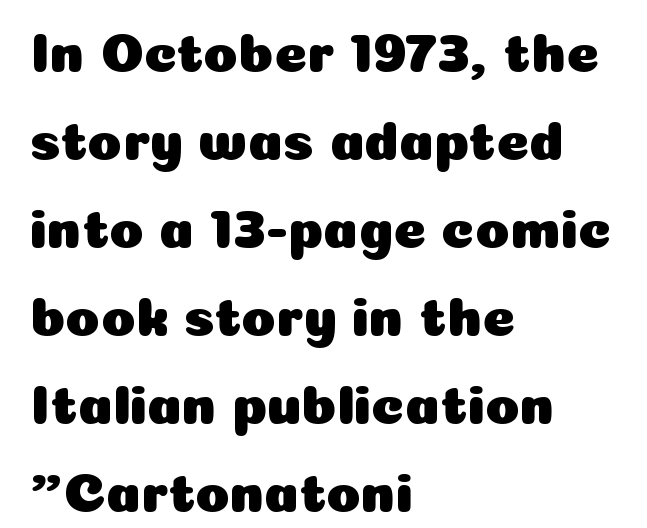
Q: Is the text italic (slanted)? A: No, it is upright.
Q: Is the typeface a serif or a sans-serif typeface? A: Sans-serif.
Q: Is the text underlined? A: No.
Q: How is the paragraph aligned? A: Left-aligned.
Q: Is the spacing between letters normal or unusually wide? A: Normal.
Q: Is the spacing between lines tight, normal or loose? A: Normal.
Q: Width (condensed, normal, or wide)? A: Normal.
Q: Stroke contrast? A: Low.
Q: x-height? A: Medium.
Q: Monospaced? A: No.
